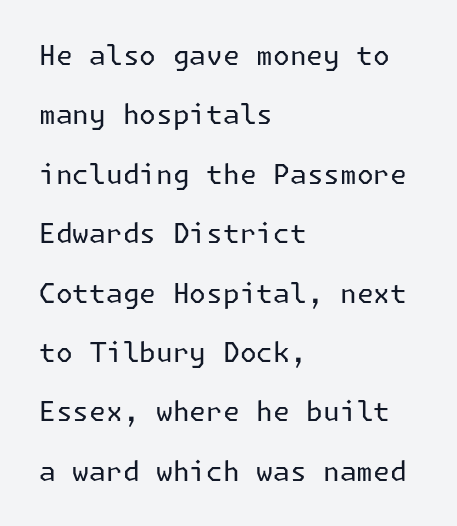
{"italic": "no", "bold": "no", "underline": "no", "align": "left", "line_spacing": "loose", "line_spacing_ratio": 2.2, "letter_spacing": "normal", "letter_spacing_em": 0.0, "glyph_px": 27}
